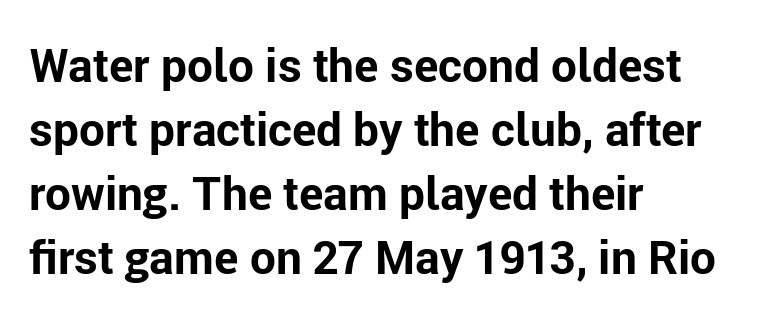
{"serif": "no", "italic": "no", "bold": "yes", "weight": "bold", "width": "normal", "stroke_contrast": "low", "x_height": "medium", "monospaced": "no", "underline": "no", "align": "left", "line_spacing": "normal", "line_spacing_ratio": 1.39, "letter_spacing": "normal", "letter_spacing_em": 0.0, "glyph_px": 46}
